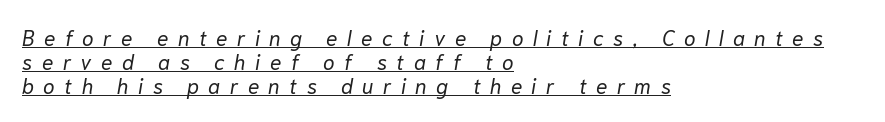
Q: Is the text bold? A: No.
Q: Is the text italic (slanted)? A: Yes, it leans right by about 10 degrees.
Q: Is the text underlined? A: Yes.
Q: How is the paragraph aligned? A: Left-aligned.
Q: Is the spacing between letters normal or unusually wide? A: Unusually wide.
Q: Is the spacing between lines tight, normal or loose? A: Tight.
